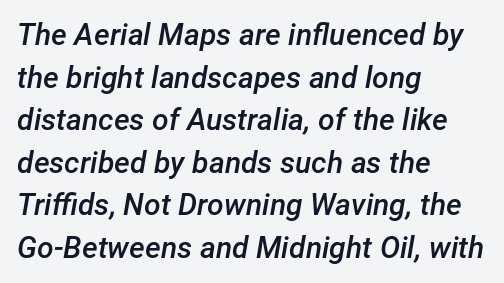
Q: Is the text bold? A: Semi-bold.
Q: Is the text italic (slanted)? A: Yes, it leans right by about 12 degrees.
Q: Is the text underlined? A: No.
Q: How is the paragraph aligned? A: Left-aligned.
Q: Is the spacing between letters normal or unusually wide? A: Normal.
Q: Is the spacing between lines tight, normal or loose? A: Normal.
Q: Width (condensed, normal, or wide)? A: Normal.
Q: Stroke contrast? A: Low.
Q: x-height? A: Medium.
Q: Monospaced? A: No.
